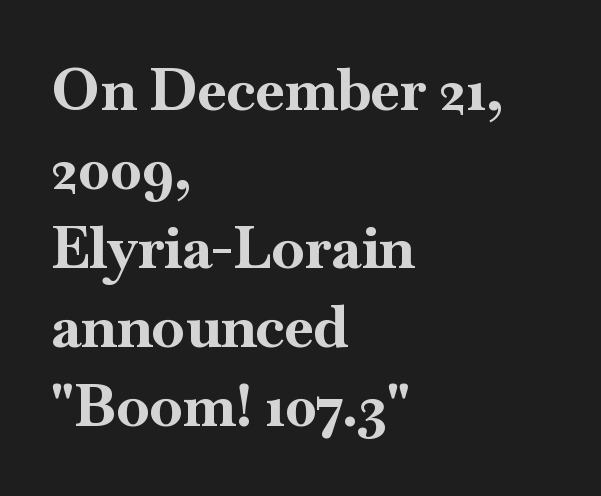
{"serif": "yes", "italic": "no", "bold": "yes", "weight": "bold", "width": "normal", "stroke_contrast": "high", "x_height": "small", "monospaced": "no", "underline": "no", "align": "left", "line_spacing": "normal", "line_spacing_ratio": 1.34, "letter_spacing": "normal", "letter_spacing_em": 0.0, "glyph_px": 59}
